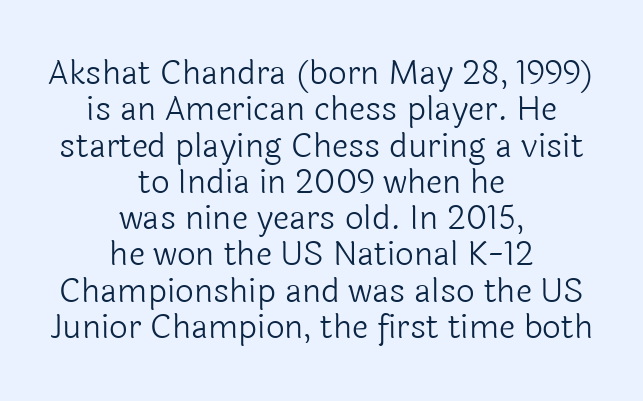
Q: Is the text bold? A: No.
Q: Is the text italic (slanted)? A: No, it is upright.
Q: Is the typeface a serif or a sans-serif typeface? A: Sans-serif.
Q: Is the text underlined? A: No.
Q: How is the paragraph aligned? A: Centered.
Q: Is the spacing between letters normal or unusually wide? A: Normal.
Q: Is the spacing between lines tight, normal or loose? A: Tight.
Q: Width (condensed, normal, or wide)? A: Normal.
Q: x-height? A: Medium.
Q: Monospaced? A: No.
